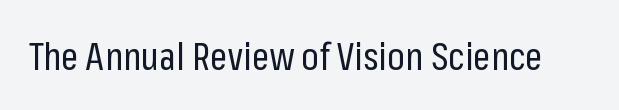
{"serif": "no", "italic": "no", "bold": "no", "weight": "regular", "width": "condensed", "stroke_contrast": "low", "x_height": "medium", "monospaced": "no", "underline": "no", "letter_spacing": "normal", "letter_spacing_em": 0.0, "glyph_px": 38}
